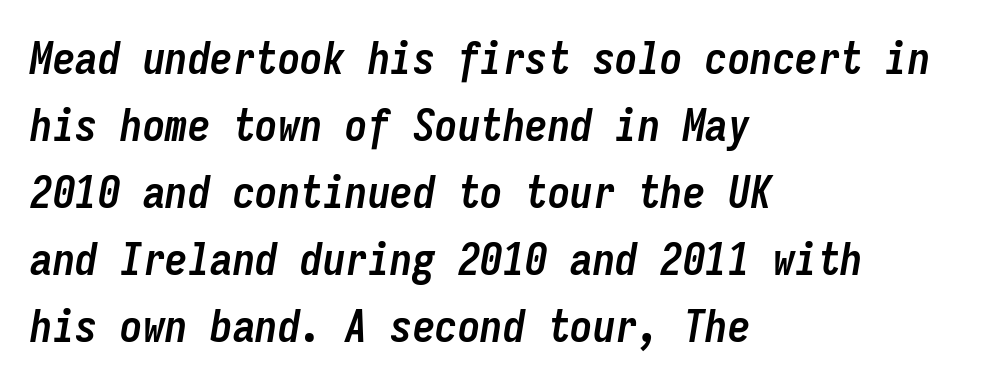
The image shows 45 px semibold, condensed type, italic (leaning right), monospaced; set left-aligned, normal line spacing (1.49x), normal letter spacing, not underlined; low stroke contrast and a medium x-height.
